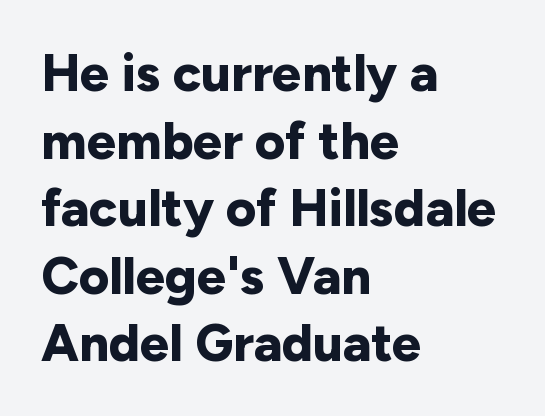
{"serif": "no", "italic": "no", "bold": "yes", "weight": "bold", "width": "normal", "stroke_contrast": "low", "x_height": "medium", "monospaced": "no", "underline": "no", "align": "left", "line_spacing": "normal", "line_spacing_ratio": 1.3, "letter_spacing": "normal", "letter_spacing_em": 0.0, "glyph_px": 52}
